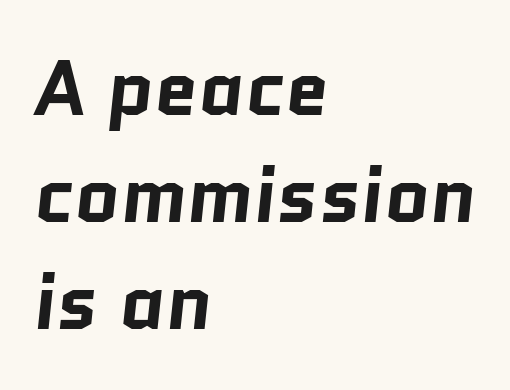
The image shows 78 px bold sans-serif type; set left-aligned, normal line spacing (1.37x), normal letter spacing, not underlined; low stroke contrast and a medium x-height.
